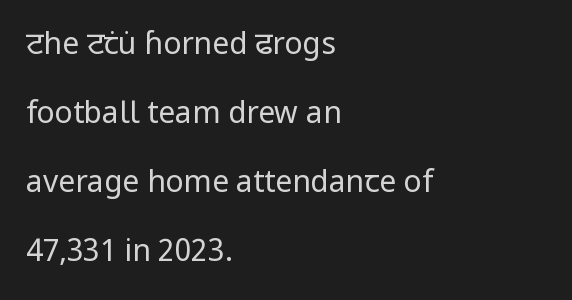
The setting favours the left margin, as ordinary paragraphs usually do. Caption: face not bold, strokes unweighted. Serifs: no, the terminals of the letterforms are clean. Students, note that the glyphs here touch the page at normal intervals. Bare-footed words on every line. A roman cut, with each character standing at attention.
